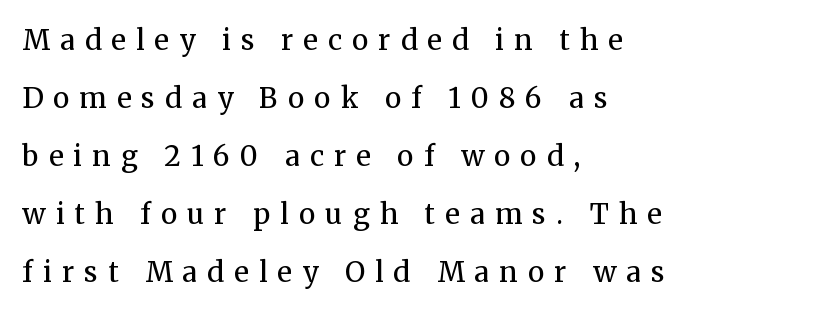
The image shows 28 px regular-weight serif type, upright; set left-aligned, loose line spacing (2.07x), unusually wide letter spacing (+0.36 em), not underlined; medium stroke contrast and a medium x-height.
